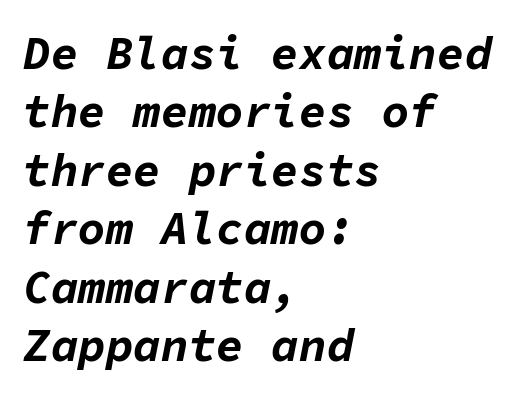
The words here are not underlined. In CSS terms this would be text-align: left. Does the weight exceed regular? Yes, all the way to bold. The passage shown leans; its letterforms are oblique. Leading: standard. Nothing unusual about the tracking: characters are spaced as the font intends.
